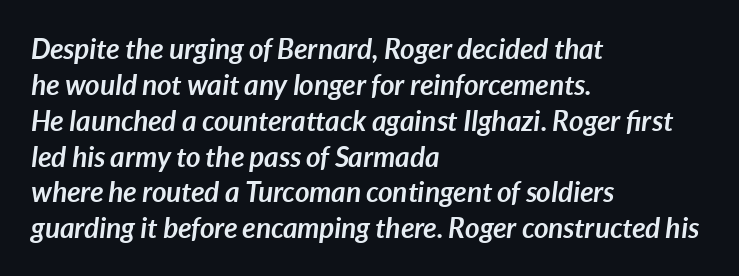
{"italic": "yes", "lean": "right", "slant_degrees": 7, "bold": "yes", "weight": "semibold", "width": "normal", "stroke_contrast": "low", "x_height": "medium", "monospaced": "no", "underline": "no", "align": "left", "line_spacing": "normal", "line_spacing_ratio": 1.28, "letter_spacing": "normal", "letter_spacing_em": 0.0, "glyph_px": 28}
